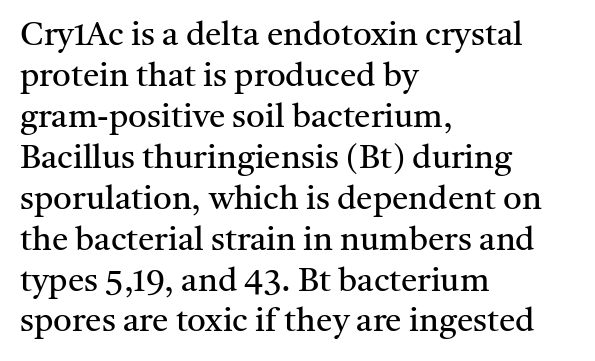
{"serif": "yes", "italic": "no", "bold": "no", "weight": "regular", "width": "normal", "stroke_contrast": "medium", "x_height": "medium", "monospaced": "no", "underline": "no", "align": "left", "line_spacing_ratio": 1.24, "letter_spacing": "normal", "letter_spacing_em": 0.0, "glyph_px": 33}
